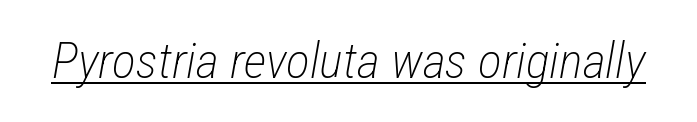
The image shows 50 px light, condensed type, italic (leaning right); set normal letter spacing, underlined; low stroke contrast and a medium x-height.
